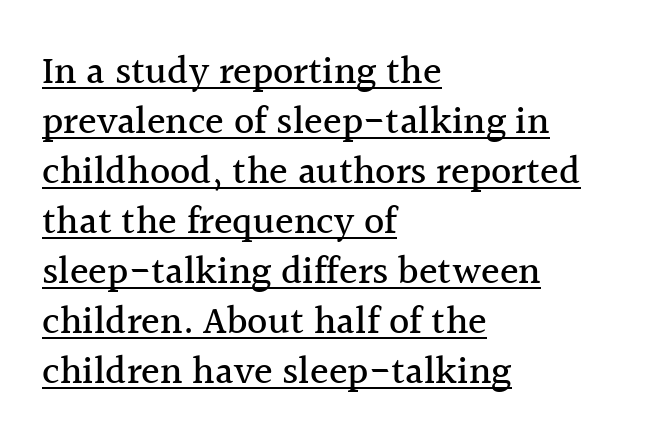
Q: Is the text italic (slanted)? A: No, it is upright.
Q: Is the typeface a serif or a sans-serif typeface? A: Serif.
Q: Is the text underlined? A: Yes.
Q: How is the paragraph aligned? A: Left-aligned.
Q: Is the spacing between letters normal or unusually wide? A: Normal.
Q: Is the spacing between lines tight, normal or loose? A: Normal.
Q: Width (condensed, normal, or wide)? A: Normal.
Q: x-height? A: Medium.
Q: Monospaced? A: No.
